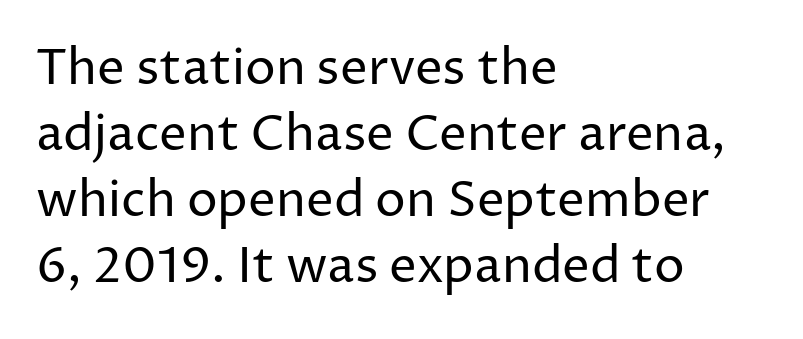
The image shows 49 px regular-weight sans-serif type, upright; set left-aligned, normal line spacing (1.35x), normal letter spacing, not underlined; low stroke contrast and a medium x-height.
